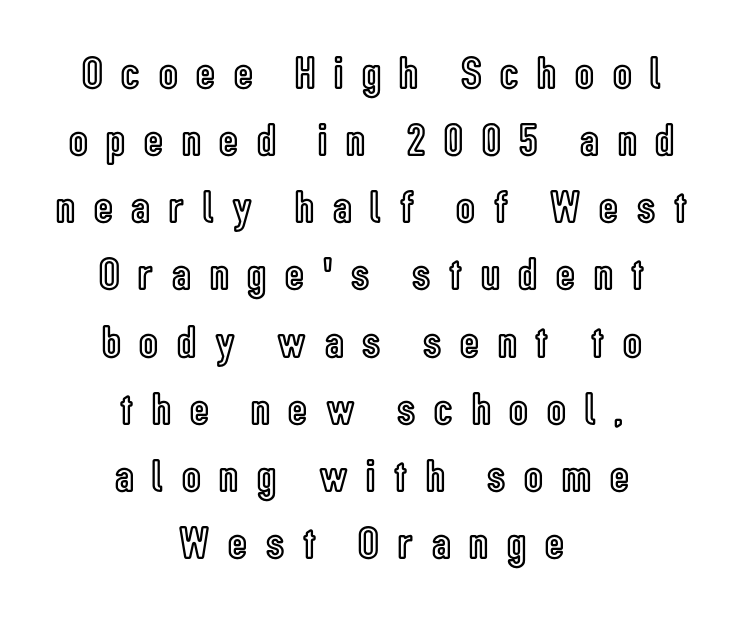
The image shows 46 px condensed type, upright; set centered, normal line spacing (1.46x), unusually wide letter spacing (+0.41 em), not underlined; a medium x-height.
